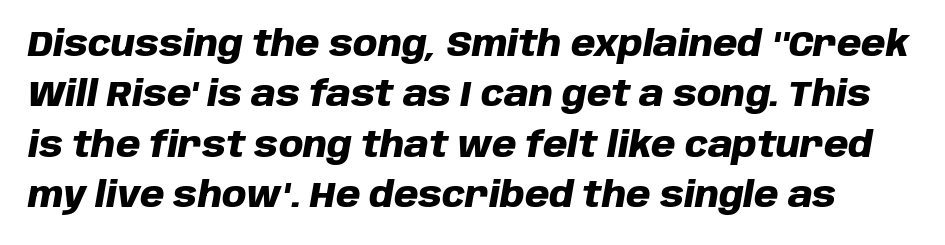
Is the type slanted? Yes — the strokes lean at a clear angle. Typesetter's note: full bold, strokes at maximum text heaviness. Quick note: interline space is typical. Short note: letters normally spaced.
